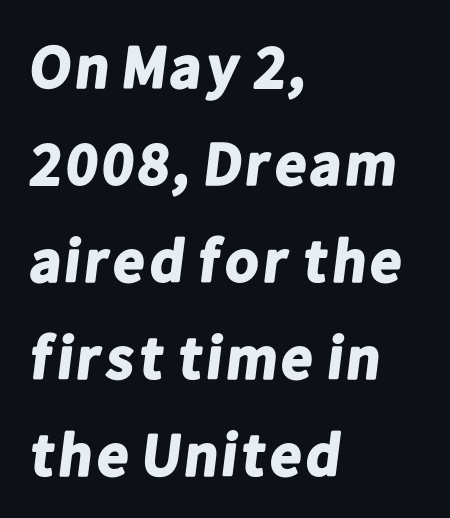
The image shows 61 px bold sans-serif type; set left-aligned, normal line spacing (1.59x), normal letter spacing, not underlined; low stroke contrast and a medium x-height.
